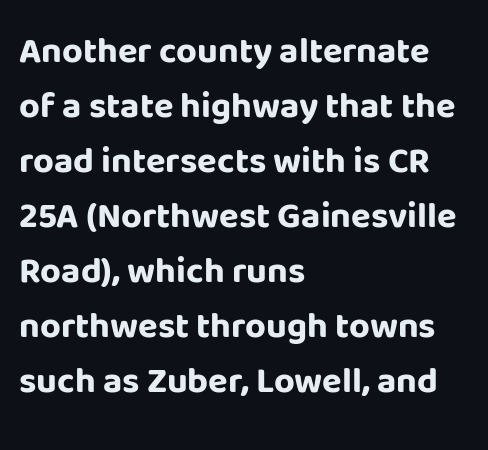
Q: Is the text bold? A: Yes.
Q: Is the text italic (slanted)? A: No, it is upright.
Q: Is the typeface a serif or a sans-serif typeface? A: Sans-serif.
Q: Is the text underlined? A: No.
Q: How is the paragraph aligned? A: Left-aligned.
Q: Is the spacing between letters normal or unusually wide? A: Normal.
Q: Is the spacing between lines tight, normal or loose? A: Normal.
Q: Width (condensed, normal, or wide)? A: Normal.
Q: Stroke contrast? A: Low.
Q: x-height? A: Large.
Q: Monospaced? A: No.
